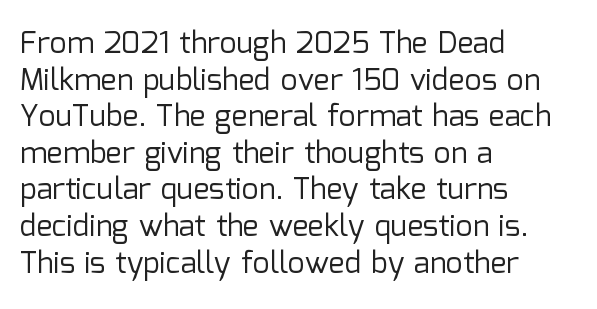
The image shows 30 px regular-weight sans-serif type, upright; set left-aligned, line spacing 1.22x, normal letter spacing, not underlined; low stroke contrast and a medium x-height.
